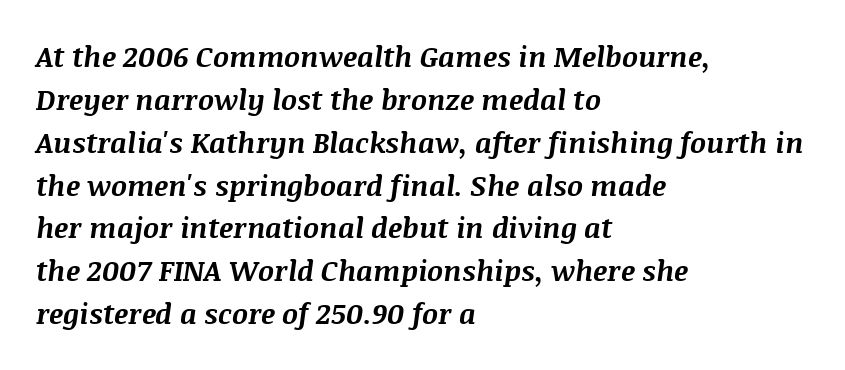
Q: Is the text bold? A: Yes.
Q: Is the text italic (slanted)? A: Yes, it leans right by about 8 degrees.
Q: Is the text underlined? A: No.
Q: How is the paragraph aligned? A: Left-aligned.
Q: Is the spacing between letters normal or unusually wide? A: Normal.
Q: Is the spacing between lines tight, normal or loose? A: Normal.
Q: Width (condensed, normal, or wide)? A: Normal.
Q: Stroke contrast? A: Medium.
Q: x-height? A: Large.
Q: Monospaced? A: No.
